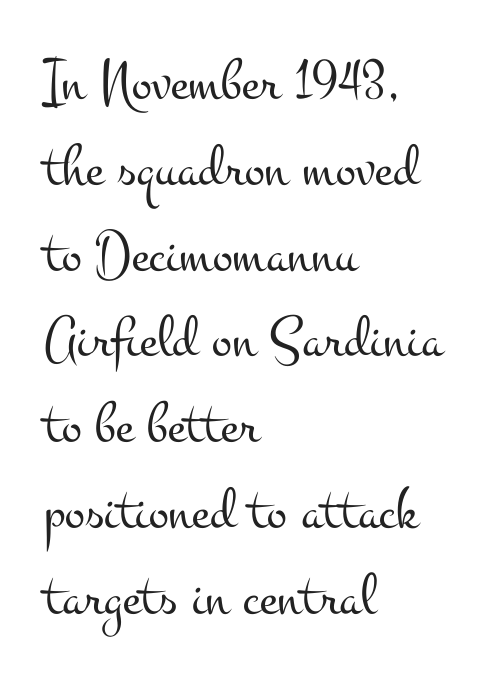
Summary of weight: not heavy and not bold. Each word holds together tightly as a unit, with standard inter-letter gaps. Line starts are locked; line ends wander. Looks like regular typesetting: each glyph gets only the width it needs.
